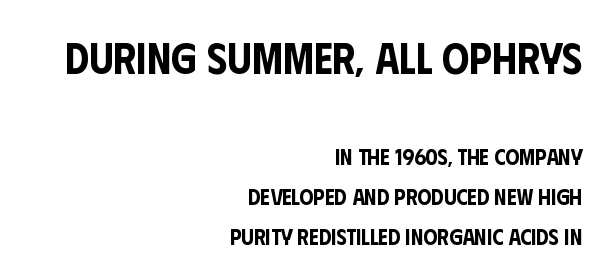
Bigger letters appear in the top chunk; the bottom chunk is reduced. Descender tails drop into unmarked territory. The paragraph has a hard right edge and a soft left edge. The horizontal fit of the characters is conventional and even.
